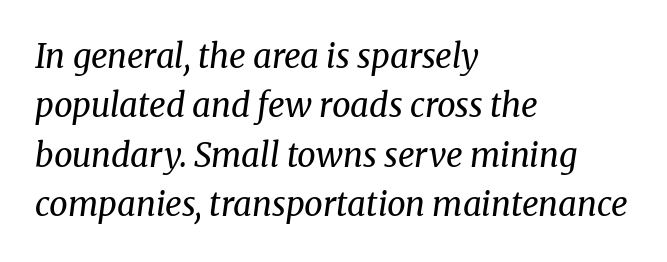
Posture: slanted. Is this a heavy cut? Hardly; it is regular or lighter. Casual observation: everything's shoved over to the left. This sample keeps an unexceptional amount of space between lines. This sample has the flowing, uneven cadence of proportional lettering.
